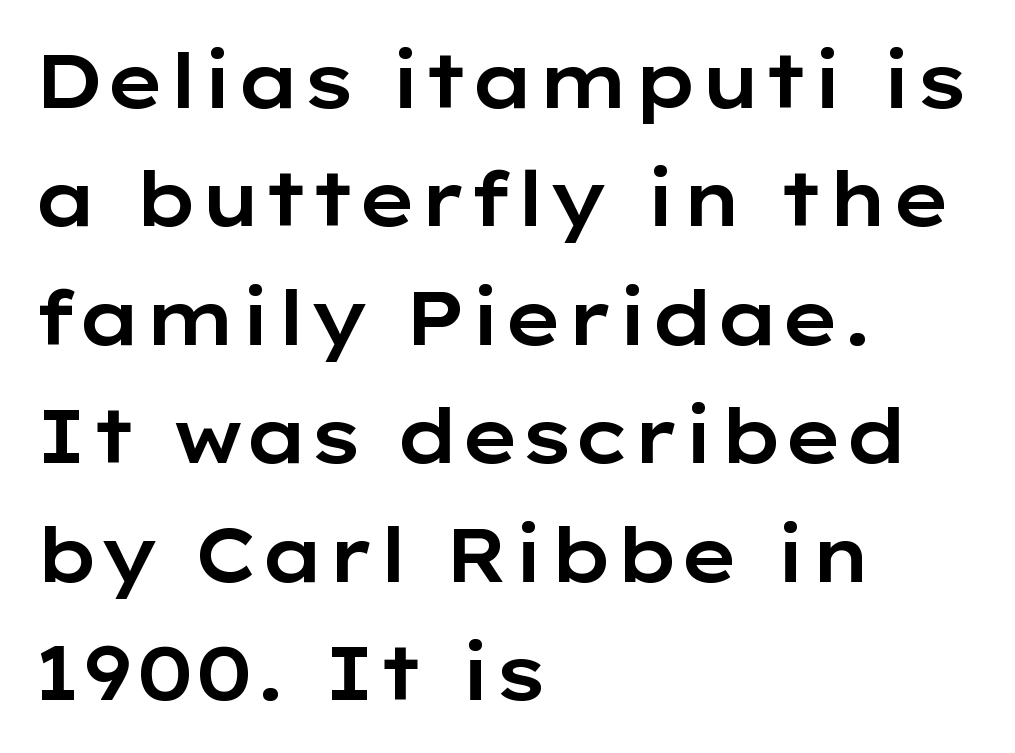
{"serif": "no", "italic": "no", "width": "wide", "stroke_contrast": "low", "x_height": "medium", "monospaced": "no", "underline": "no", "align": "left", "line_spacing": "normal", "line_spacing_ratio": 1.58, "letter_spacing": "normal", "letter_spacing_em": 0.0, "glyph_px": 75}
